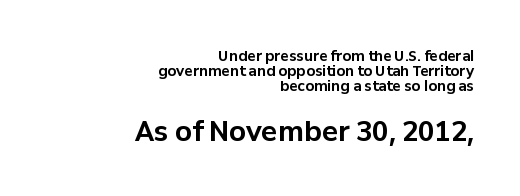
Q: Is the text bold? A: Yes.
Q: Is the text italic (slanted)? A: No, it is upright.
Q: Is the text underlined? A: No.
Q: How is the paragraph aligned? A: Right-aligned.
Q: Is the spacing between letters normal or unusually wide? A: Normal.
Q: Is the spacing between lines tight, normal or loose? A: Tight.
Q: Which block of text is set in a larger size, the first (top) or the second (bottom)? A: The second (bottom) one.
